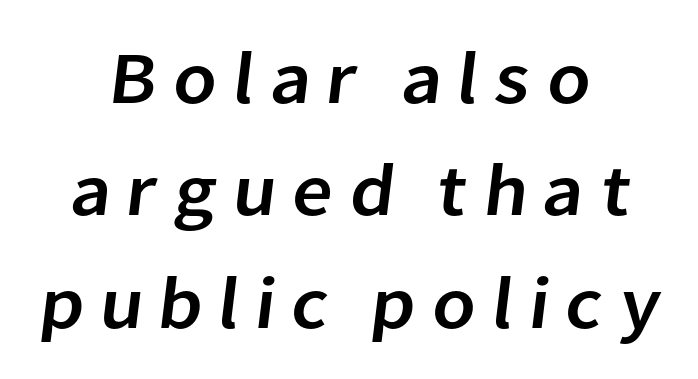
The image shows 73 px sans-serif type; set centered, normal line spacing (1.54x), unusually wide letter spacing (+0.2 em), not underlined; low stroke contrast and a medium x-height.
